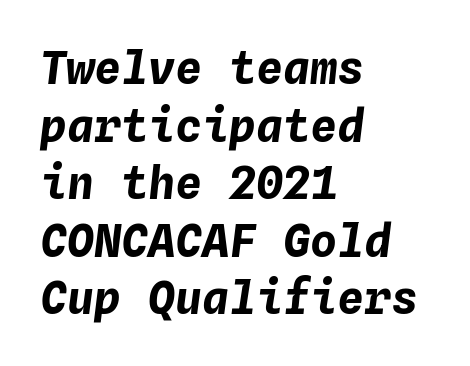
{"italic": "yes", "lean": "right", "slant_degrees": 4, "bold": "yes", "weight": "bold", "width": "normal", "stroke_contrast": "low", "x_height": "medium", "monospaced": "yes", "underline": "no", "align": "left", "line_spacing": "normal", "line_spacing_ratio": 1.28, "letter_spacing": "normal", "letter_spacing_em": 0.0, "glyph_px": 45}
